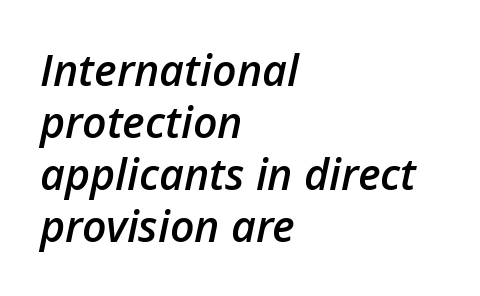
The image shows 43 px semibold type, italic (leaning right); set left-aligned, line spacing 1.21x, normal letter spacing, not underlined; low stroke contrast and a medium x-height.
